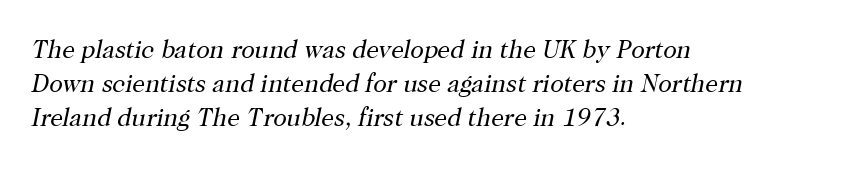
{"italic": "yes", "lean": "right", "slant_degrees": 12, "bold": "no", "underline": "no", "align": "left", "line_spacing": "normal", "line_spacing_ratio": 1.37, "letter_spacing": "normal", "letter_spacing_em": 0.0, "glyph_px": 25}
